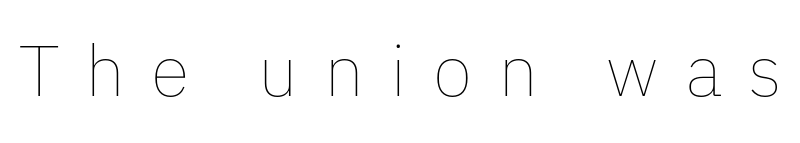
{"italic": "no", "bold": "no", "weight": "thin", "width": "normal", "stroke_contrast": "low", "x_height": "medium", "monospaced": "no", "underline": "no", "letter_spacing": "wide", "letter_spacing_em": 0.36, "glyph_px": 72}
